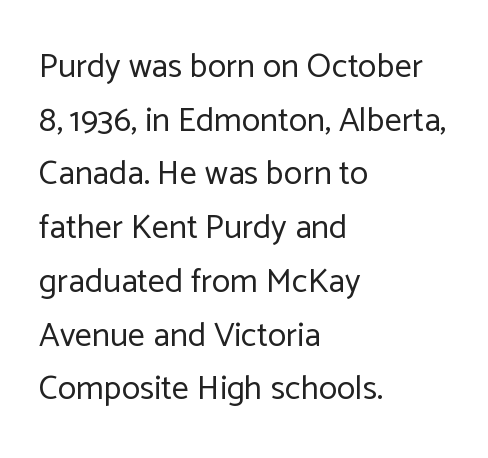
{"serif": "no", "italic": "no", "bold": "no", "weight": "regular", "width": "normal", "stroke_contrast": "low", "x_height": "medium", "monospaced": "no", "underline": "no", "align": "left", "line_spacing": "normal", "line_spacing_ratio": 1.58, "letter_spacing": "normal", "letter_spacing_em": 0.0, "glyph_px": 34}
